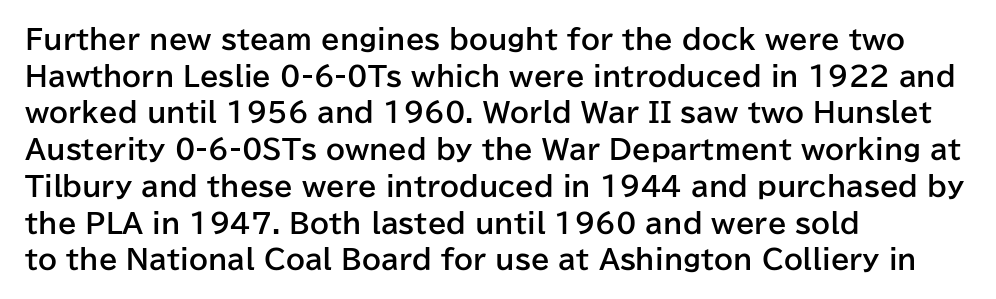
Casual observation: everything's shoved over to the left. Look at the tracking — it's just the regular setting, nothing added. The rendering uses a moderate line-height, typical for paragraphs. Decoration check: the copy has no underline. The face used here has the dense, thick strokes of a bold. The typography opts for an upright posture over an oblique one.
